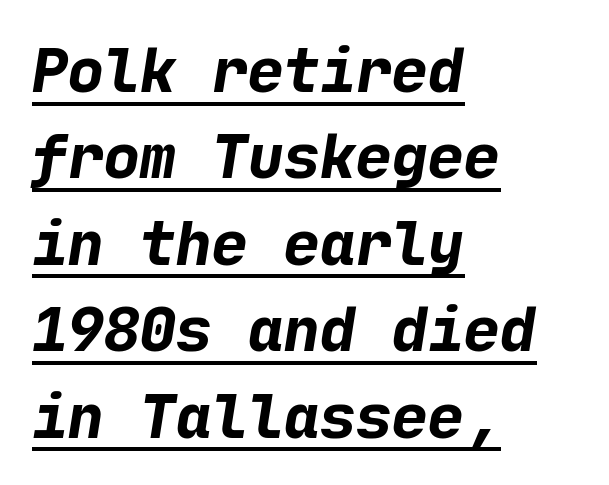
The image shows 60 px bold sans-serif type; set left-aligned, normal line spacing (1.44x), normal letter spacing, underlined; low stroke contrast and a medium x-height.
